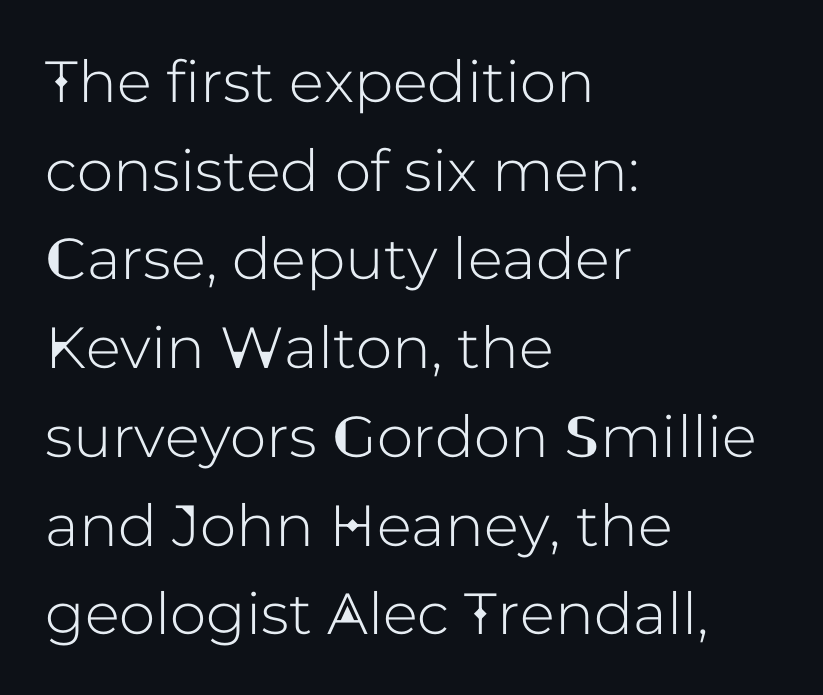
Does extra space separate the letters? No, they use regular spacing. The strip under each line holds only bare page. Posture: upright roman. The passage shown is typed in a proportional face where columns would drift. Grotesque or geometric, the face here clearly has no serifs.
